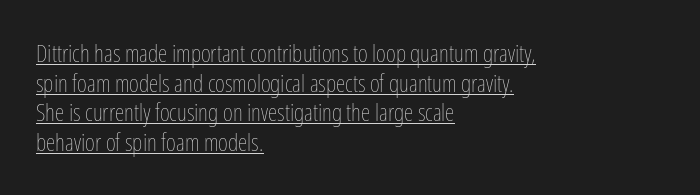
Q: Is the text bold? A: No.
Q: Is the text italic (slanted)? A: No, it is upright.
Q: Is the text underlined? A: Yes.
Q: How is the paragraph aligned? A: Left-aligned.
Q: Is the spacing between letters normal or unusually wide? A: Normal.
